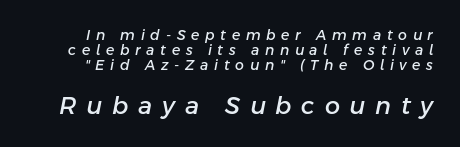
Each new line begins almost immediately beneath the previous one. This rendering features lettering with no underline. In this sample the second text group is rendered at the bigger scale. If you drew a line through each stem, it would be angled.
